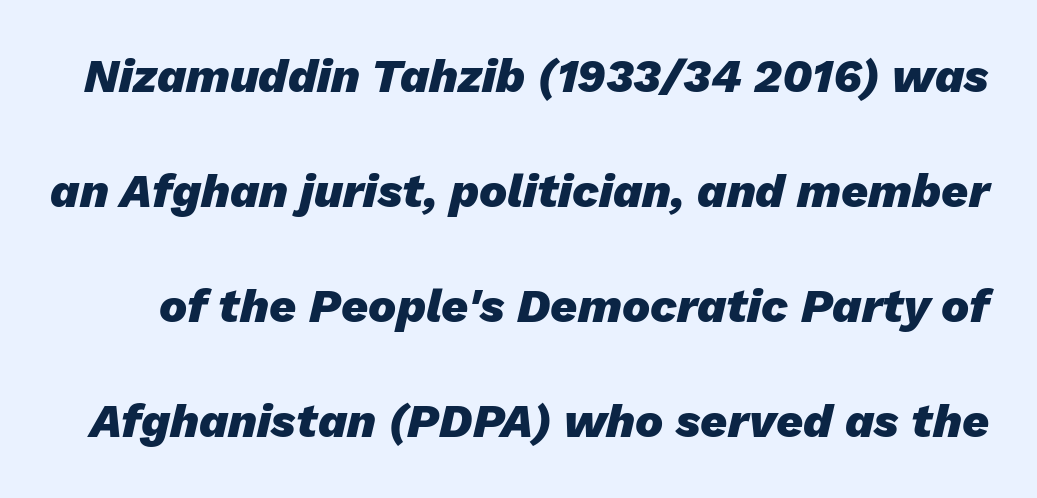
Glance below the letters and you will spot only blank space. Compared with typical paragraphs, the rows here are farther apart. I'd describe the lettering as bold — thick and assertive. Varying glyph widths throughout — classic text-font behaviour.
